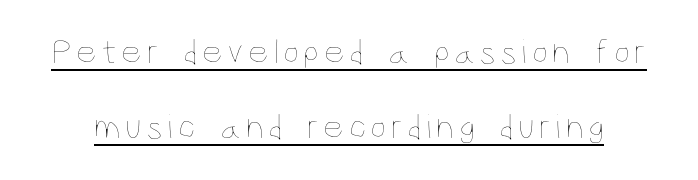
The image shows 36 px thin, condensed type, upright; set loose line spacing (2.08x), underlined; low stroke contrast and a large x-height.
